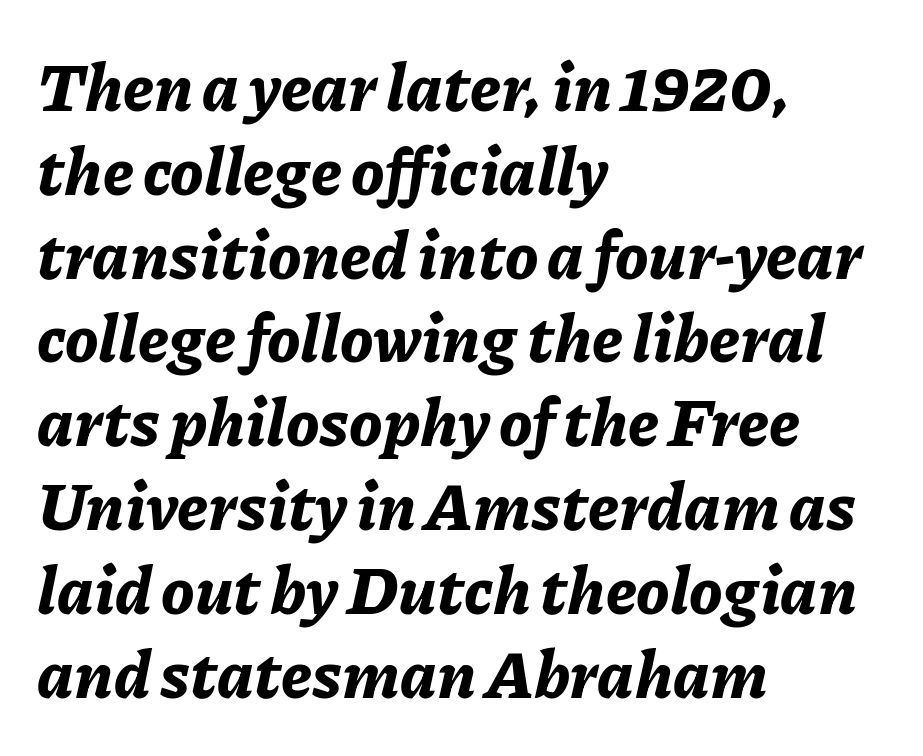
Q: Is the text bold? A: Yes.
Q: Is the text italic (slanted)? A: Yes, it leans right by about 11 degrees.
Q: Is the text underlined? A: No.
Q: How is the paragraph aligned? A: Left-aligned.
Q: Is the spacing between letters normal or unusually wide? A: Normal.
Q: Is the spacing between lines tight, normal or loose? A: Normal.
Q: Width (condensed, normal, or wide)? A: Normal.
Q: Stroke contrast? A: Low.
Q: x-height? A: Medium.
Q: Monospaced? A: No.
